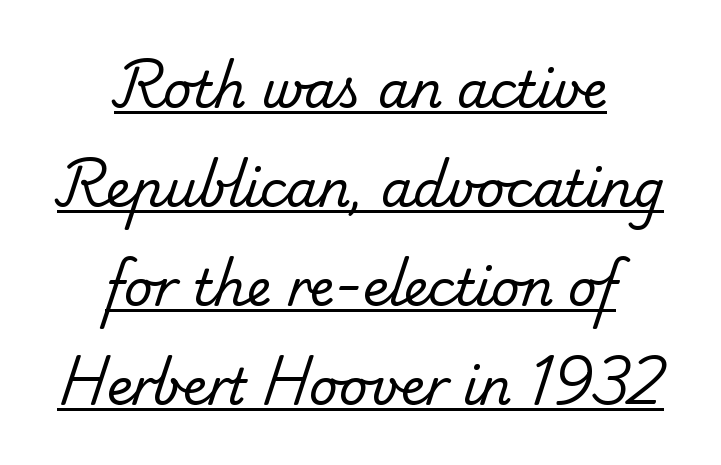
The image shows 50 px regular-weight serif type; set centered, loose line spacing (1.98x), normal letter spacing, underlined; low stroke contrast and a small x-height.
